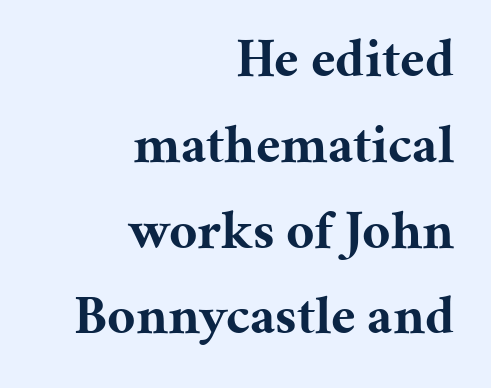
The image shows 55 px bold serif type, upright; set right-aligned, normal line spacing (1.56x), normal letter spacing, not underlined; medium stroke contrast and a medium x-height.
